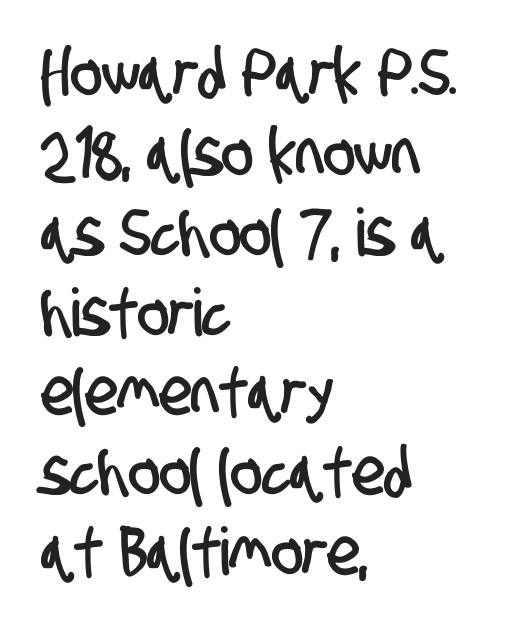
The image shows 66 px condensed sans-serif type; set left-aligned, line spacing 1.21x, normal letter spacing, not underlined; low stroke contrast and a large x-height.
